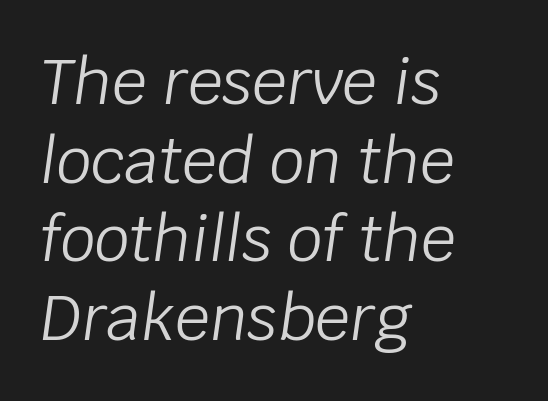
Q: Is the text bold? A: No.
Q: Is the text italic (slanted)? A: Yes, it leans right by about 8 degrees.
Q: Is the text underlined? A: No.
Q: How is the paragraph aligned? A: Left-aligned.
Q: Is the spacing between letters normal or unusually wide? A: Normal.
Q: Is the spacing between lines tight, normal or loose? A: Normal.
Q: Width (condensed, normal, or wide)? A: Normal.
Q: Stroke contrast? A: Low.
Q: x-height? A: Large.
Q: Monospaced? A: No.
